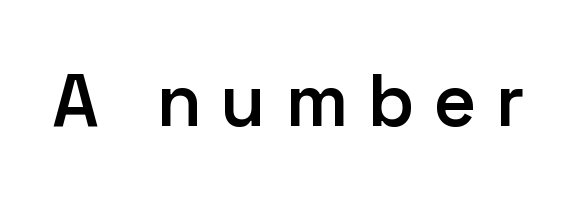
Q: Is the text bold? A: Semi-bold.
Q: Is the text italic (slanted)? A: No, it is upright.
Q: Is the typeface a serif or a sans-serif typeface? A: Sans-serif.
Q: Is the text underlined? A: No.
Q: Is the spacing between letters normal or unusually wide? A: Unusually wide.
Q: Width (condensed, normal, or wide)? A: Normal.
Q: Stroke contrast? A: Low.
Q: x-height? A: Medium.
Q: Monospaced? A: No.
